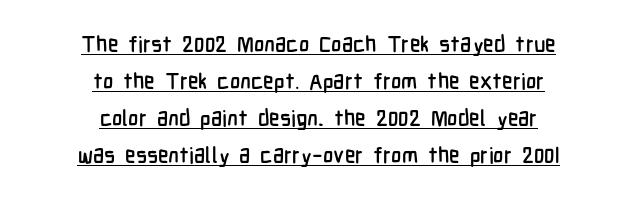
Q: Is the text italic (slanted)? A: No, it is upright.
Q: Is the text underlined? A: Yes.
Q: How is the paragraph aligned? A: Centered.
Q: Is the spacing between letters normal or unusually wide? A: Normal.
Q: Is the spacing between lines tight, normal or loose? A: Normal.
